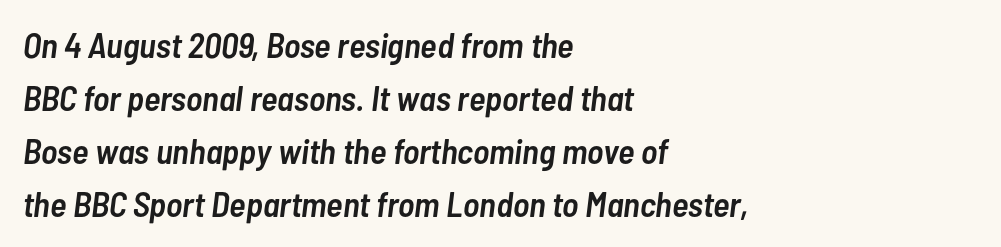
Tracking value appears to be zero — textbook default spacing. The letters are slanted; this is an italic face. The gap between lines stays unmarked. The face used here is proportionally spaced, like ordinary book or web type. Caption: multi-line text, flush left, ragged right. The space between consecutive lines is moderate.
